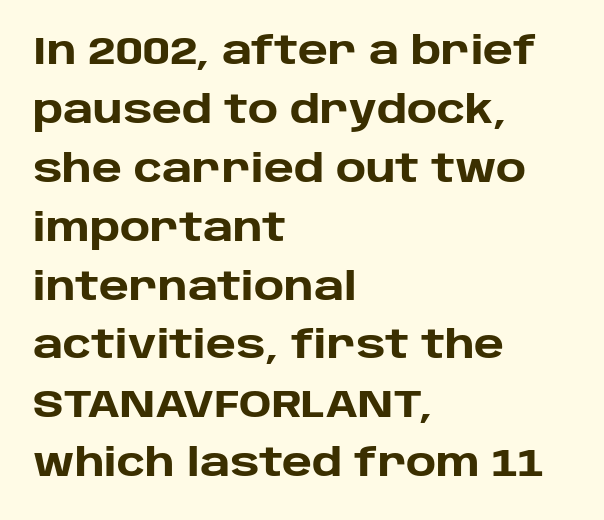
The image shows 38 px heavy sans-serif type, upright; set left-aligned, normal line spacing (1.55x), normal letter spacing, not underlined; low stroke contrast and a large x-height.
